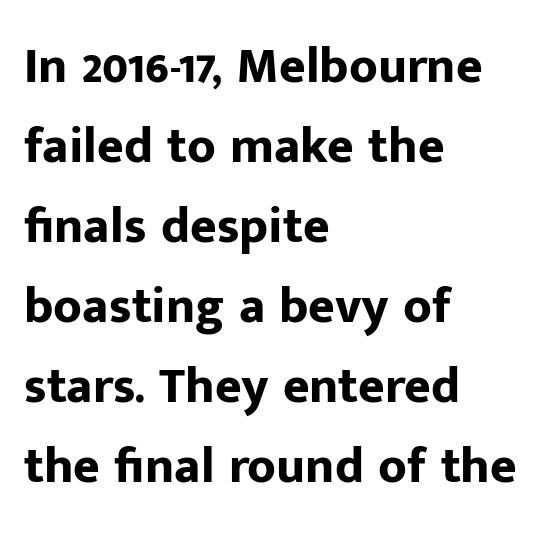
Visually the block forms a straight wall on the left and a jagged coastline on the right. Plain, unruled lines of type. These lines are rendered in a variable-pitch font. The gaps between neighbouring characters are ordinary and unremarkable. Horizontal bands of white between lines are of average thickness.
